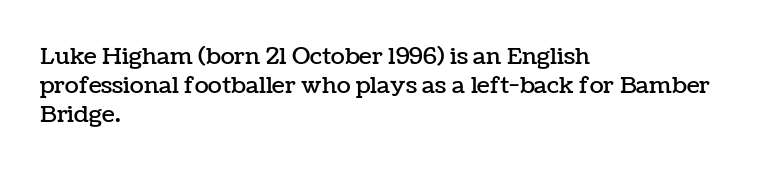
Interline gaps are of average width in this sample. Short note: letters normally spaced. Posture: vertical. The strip under each line holds only bare page. Which margin do the lines hug? The left one — the right edge is uneven.
